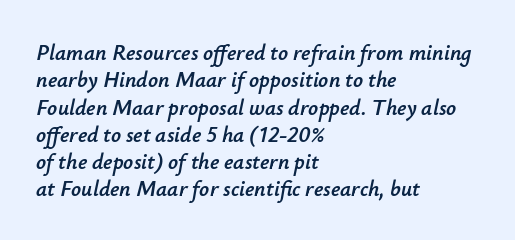
{"italic": "yes", "lean": "right", "slant_degrees": 12, "underline": "no", "align": "left", "line_spacing_ratio": 1.24, "letter_spacing": "normal", "letter_spacing_em": 0.0, "glyph_px": 22}
